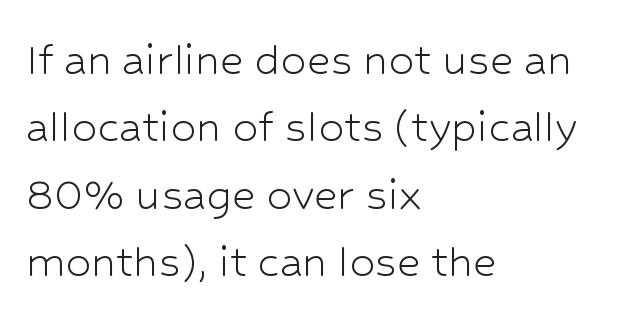
The image shows 51 px light sans-serif type, upright; set left-aligned, normal line spacing (1.32x), normal letter spacing, not underlined; low stroke contrast and a medium x-height.
